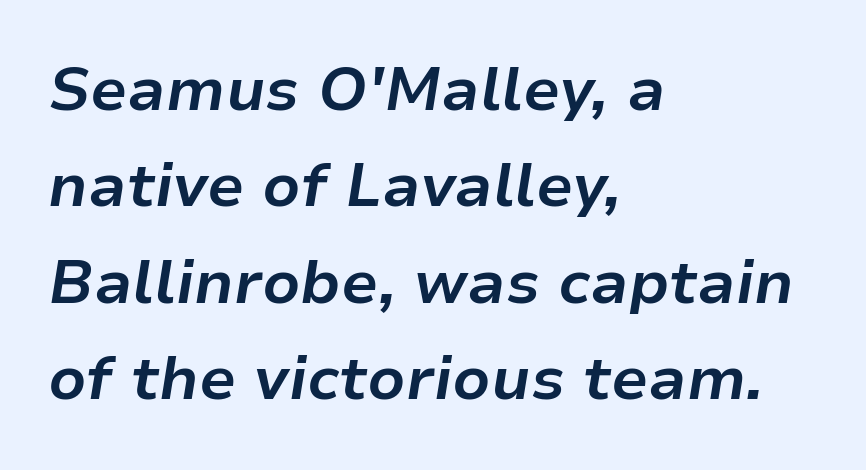
The face used here is proportionally spaced, like ordinary book or web type. Each line starts at the same left margin while the right side varies. Caption: bold face, heavy strokes. Regular leading.
